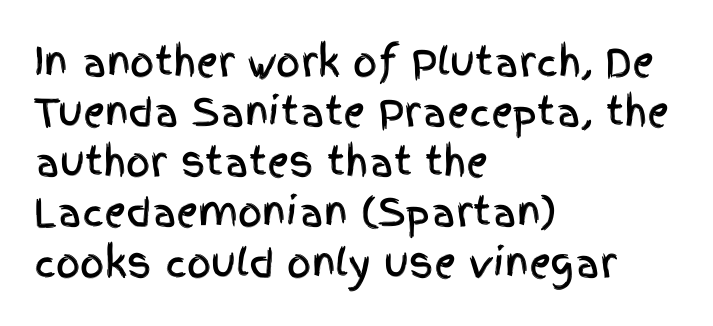
The image shows 38 px condensed sans-serif type, upright; set left-aligned, normal line spacing (1.32x), normal letter spacing, not underlined; a large x-height.
